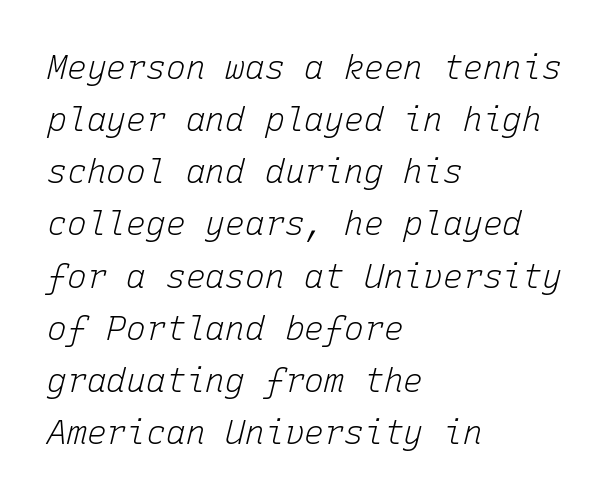
Do the characters align in a grid? Yes, the font is monospaced. Letters rest on an invisible, unmarked baseline. Default kerning and tracking; the words read as compact shapes. The axis of the letterforms is tilted away from vertical. The face looks like a standard text weight, possibly lighter.
